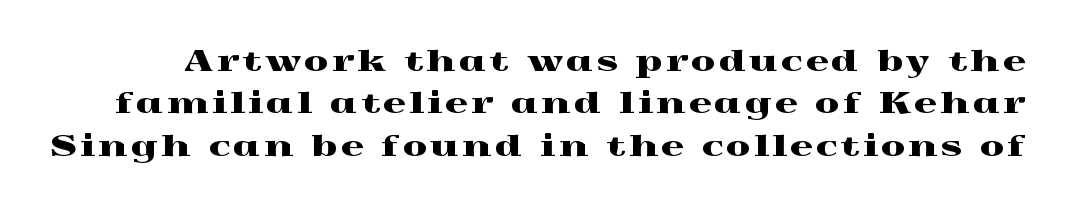
Q: Is the text italic (slanted)? A: No, it is upright.
Q: Is the typeface a serif or a sans-serif typeface? A: Serif.
Q: Is the text underlined? A: No.
Q: Is the spacing between lines tight, normal or loose? A: Normal.
Q: Width (condensed, normal, or wide)? A: Wide.
Q: x-height? A: Medium.
Q: Monospaced? A: No.
